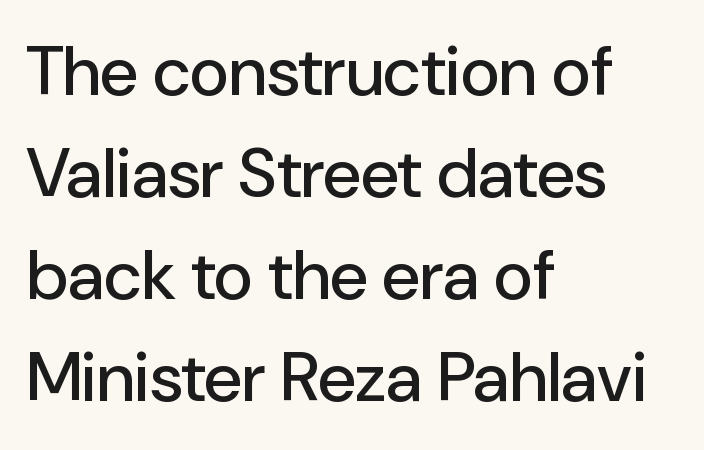
{"serif": "no", "italic": "no", "width": "normal", "stroke_contrast": "low", "x_height": "medium", "monospaced": "no", "underline": "no", "align": "left", "line_spacing": "normal", "line_spacing_ratio": 1.48, "letter_spacing": "normal", "letter_spacing_em": 0.0, "glyph_px": 69}
